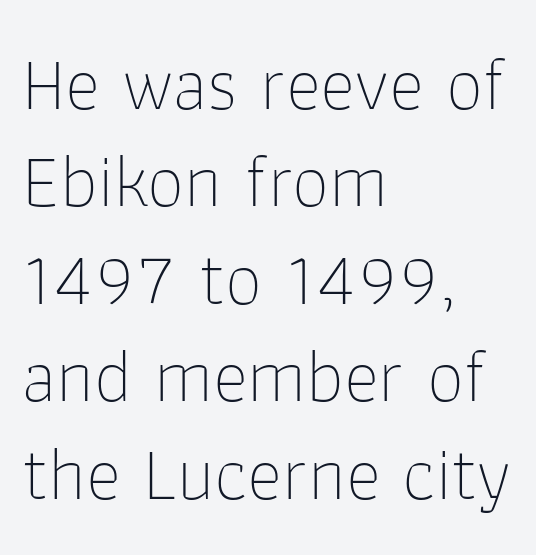
Short note: letters normally spaced. Each line starts at the same left margin while the right side varies. The letters stand straight up with perfectly vertical stems. Think of a printed novel: that variable character pitch is what you see here. Examine the stroke ends and you'll find no serifs.
